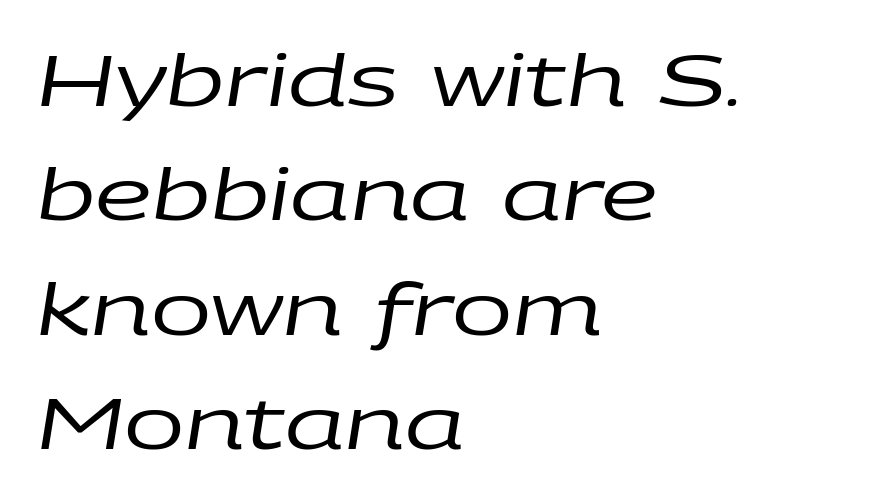
Notice how the stems are inclined rather than vertical — that's the hallmark of italics. No heavy texture on the line: the type isn't bold. In CSS terms this would be text-align: left. Varying glyph widths throughout — classic text-font behaviour. Regarding leading, the lines here are spaced in the standard way. Anything drawn beneath the words? Only blank space.
